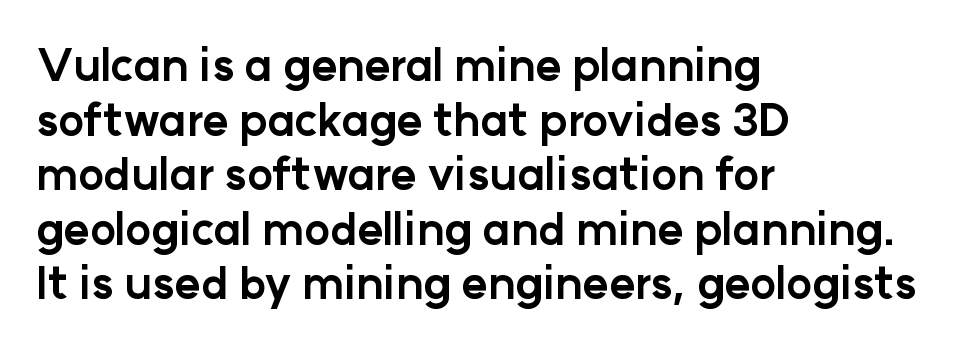
Q: Is the text bold? A: Yes.
Q: Is the text italic (slanted)? A: No, it is upright.
Q: Is the typeface a serif or a sans-serif typeface? A: Sans-serif.
Q: Is the text underlined? A: No.
Q: How is the paragraph aligned? A: Left-aligned.
Q: Is the spacing between letters normal or unusually wide? A: Normal.
Q: Width (condensed, normal, or wide)? A: Normal.
Q: Stroke contrast? A: Low.
Q: x-height? A: Medium.
Q: Monospaced? A: No.
